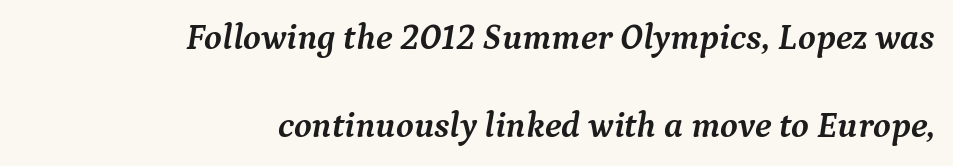
Q: Is the text bold? A: Yes.
Q: Is the text italic (slanted)? A: Yes, it leans right by about 9 degrees.
Q: Is the typeface a serif or a sans-serif typeface? A: Serif.
Q: Is the text underlined? A: No.
Q: How is the paragraph aligned? A: Right-aligned.
Q: Is the spacing between letters normal or unusually wide? A: Normal.
Q: Is the spacing between lines tight, normal or loose? A: Loose.
Q: Width (condensed, normal, or wide)? A: Normal.
Q: Stroke contrast? A: Medium.
Q: x-height? A: Medium.
Q: Monospaced? A: No.
